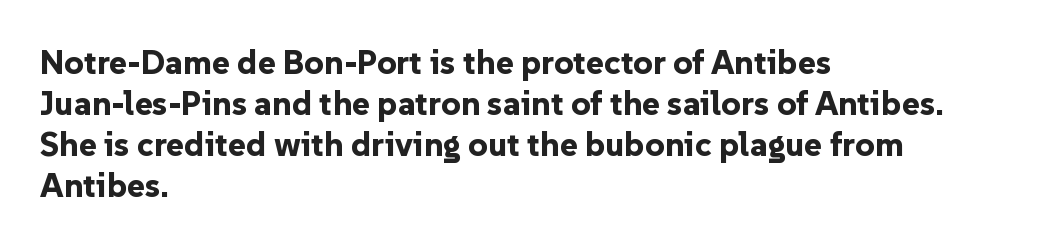
The lines in this sample share a left origin and differ only in where they stop. Stroke thickness is high; the sample reads as a true bold. The space beneath each line is pristine and unruled. A typesetter would call this proportional, since set widths differ per character. The type sits square on the baseline with zero lean.
